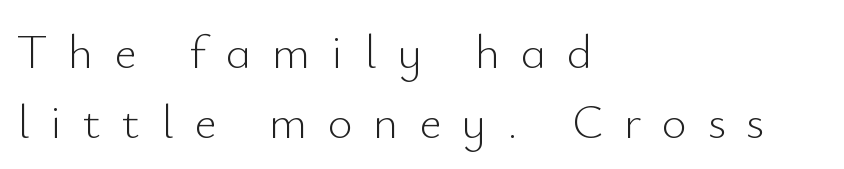
The image shows 48 px light sans-serif type, upright; set left-aligned, normal line spacing (1.45x), unusually wide letter spacing (+0.43 em), not underlined; low stroke contrast and a small x-height.
